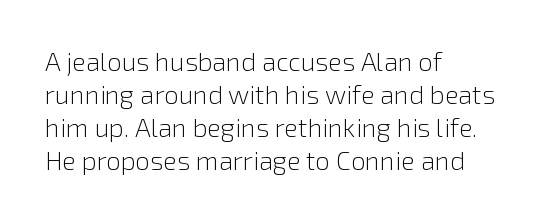
When letters stand straight like this, we call the style roman or upright. These lines sit exactly where default settings would place them. Students, note that the glyphs here touch the page at normal intervals. The passage shown is not bold in any degree. In CSS terms this would be text-align: left. Underlining? Definitely not there.
